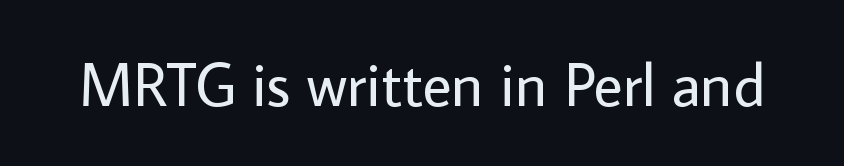
Spacing between characters is what you'd get straight out of the box. Nothing sits at the stroke ends, so this counts as sans-serif. Ascenders rise straight up at ninety degrees. The passage shown is not underscored anywhere. Summary of weight: not heavy and not bold. Proportional: the letters do not fall into vertical columns.
